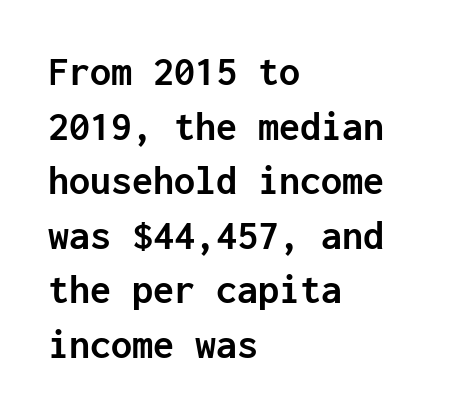
Q: Is the text bold? A: Yes.
Q: Is the text italic (slanted)? A: No, it is upright.
Q: Is the typeface a serif or a sans-serif typeface? A: Sans-serif.
Q: Is the text underlined? A: No.
Q: How is the paragraph aligned? A: Left-aligned.
Q: Is the spacing between letters normal or unusually wide? A: Normal.
Q: Is the spacing between lines tight, normal or loose? A: Normal.
Q: Width (condensed, normal, or wide)? A: Normal.
Q: Stroke contrast? A: Low.
Q: x-height? A: Medium.
Q: Monospaced? A: Yes.
